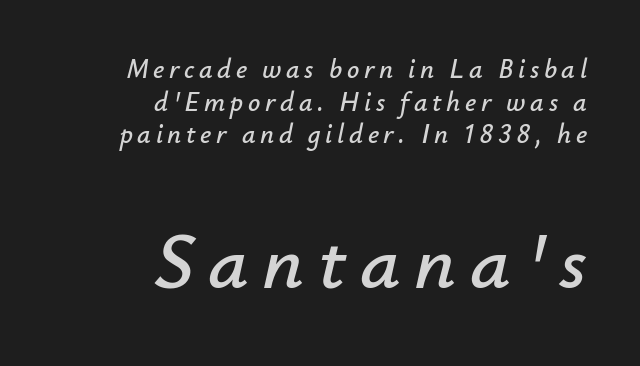
Honestly, there is no underline to notice here at all. The text carries the slant typical of an italic or oblique font. Spacing verdict: proportional, widths tailored to each character. The rendering anchors every line to the right-hand side. The later block is typeset at a bigger size than the earlier block.
